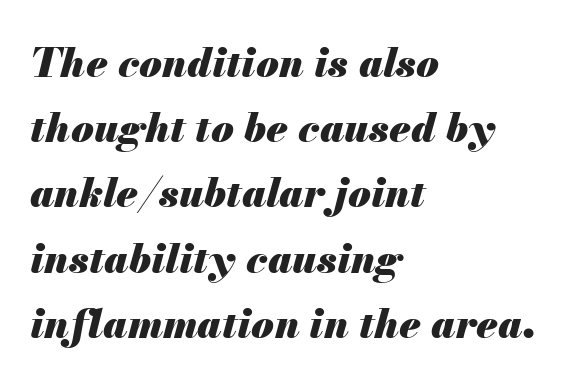
The image shows 41 px heavy type, italic (leaning right); set left-aligned, normal line spacing (1.59x), normal letter spacing, not underlined; medium stroke contrast and a small x-height.
